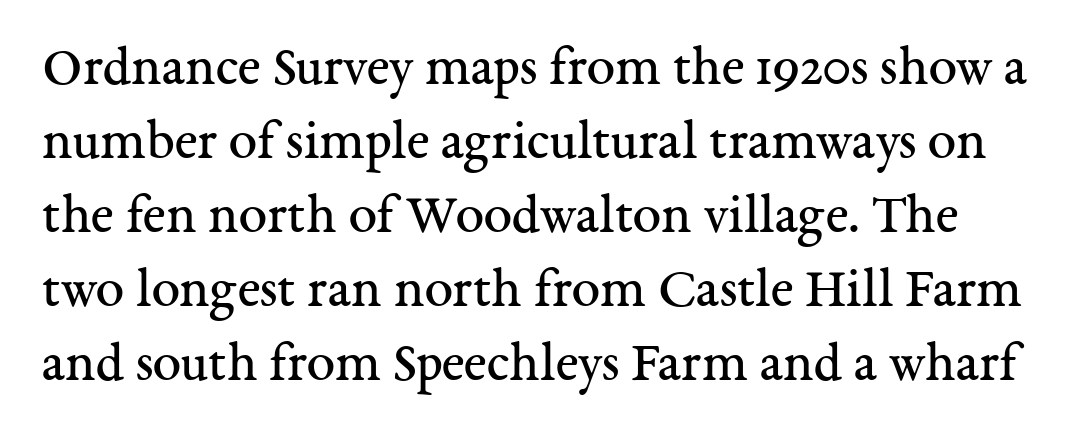
The image shows 57 px regular-weight serif type, upright; set normal line spacing (1.3x), normal letter spacing, not underlined; medium stroke contrast and a medium x-height.
